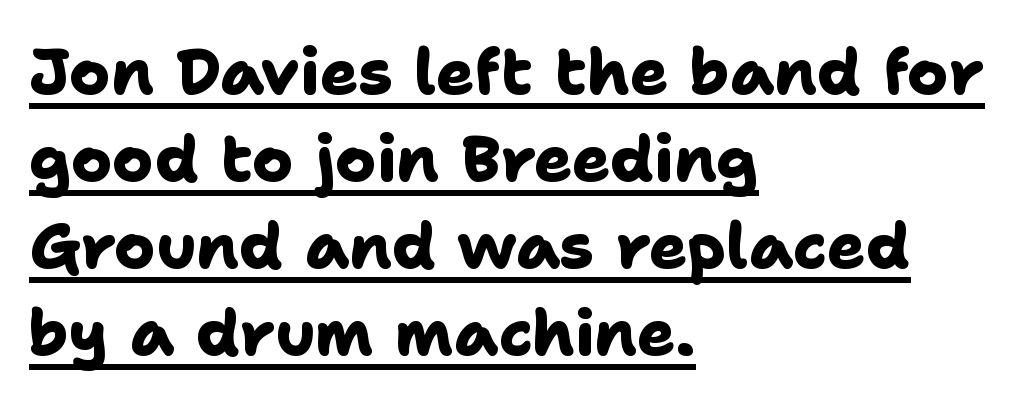
The rendering uses natural spacing where letterforms have individual widths. Heft: maximum for text — a bold. Stroke terminals: plain, sans-serif. Vertically, the passage feels balanced, rows spaced as you'd expect. Every word sits above its own underline. The typesetter chose a ragged-right arrangement here.
